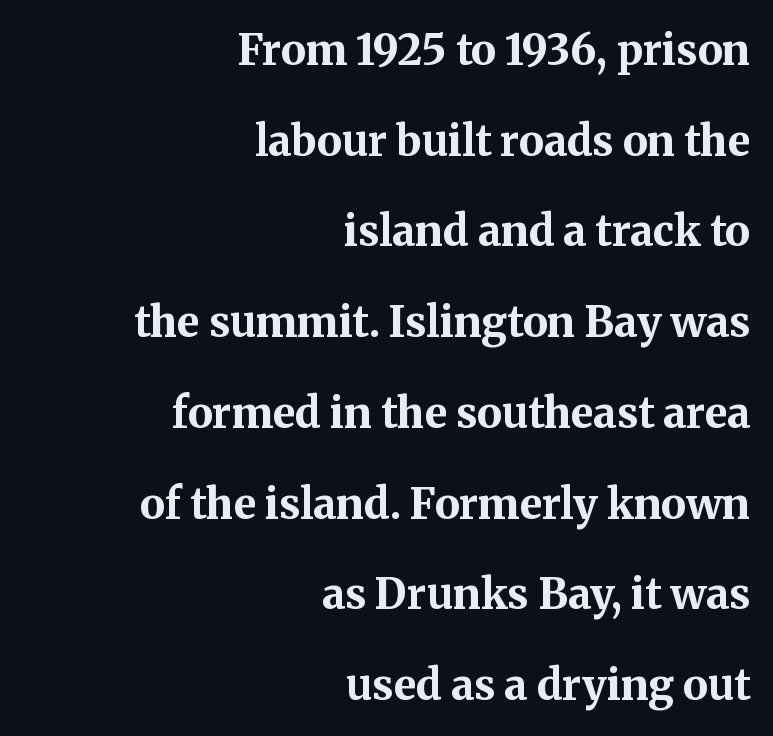
Words appear dense and cohesive because spacing is normal. Upright lettering throughout. Descenders hang freely into open space. Baseline-to-baseline distance is far greater than the letter height. Little horizontal feet cap the strokes, marking this as serif type.
